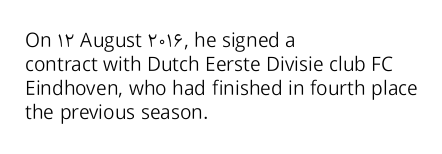
{"italic": "no", "bold": "no", "underline": "no", "align": "left", "line_spacing_ratio": 1.2, "letter_spacing": "normal", "letter_spacing_em": 0.0, "glyph_px": 20}
